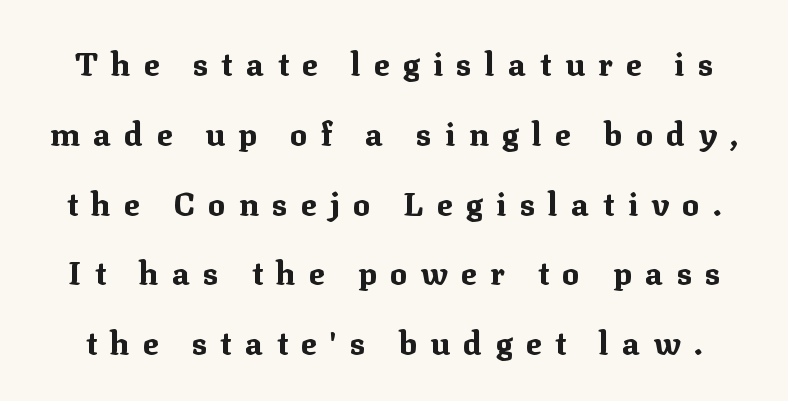
Q: Is the text bold? A: Yes.
Q: Is the text italic (slanted)? A: No, it is upright.
Q: Is the typeface a serif or a sans-serif typeface? A: Serif.
Q: Is the text underlined? A: No.
Q: Is the spacing between letters normal or unusually wide? A: Unusually wide.
Q: Is the spacing between lines tight, normal or loose? A: Loose.
Q: Width (condensed, normal, or wide)? A: Normal.
Q: Stroke contrast? A: Medium.
Q: x-height? A: Medium.
Q: Monospaced? A: No.
